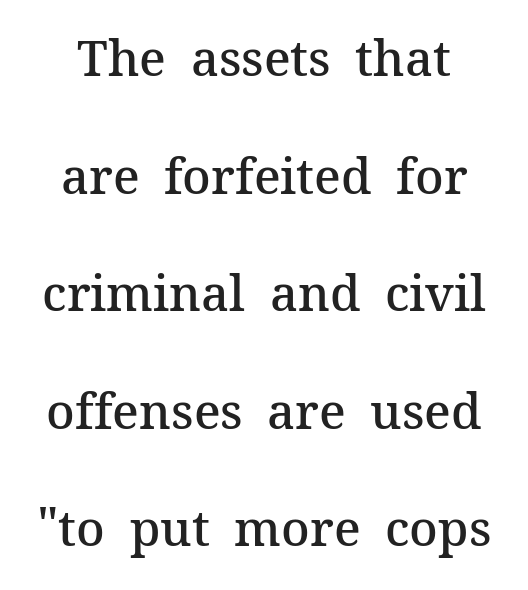
The image shows 49 px semibold serif type, upright; set loose line spacing (2.4x), normal letter spacing, not underlined; medium stroke contrast and a medium x-height.
